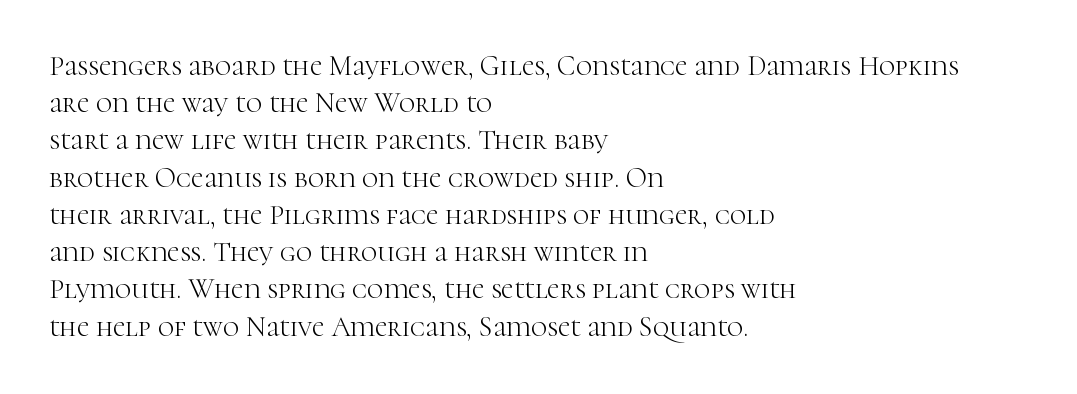
{"serif": "yes", "italic": "no", "bold": "no", "weight": "light", "width": "normal", "stroke_contrast": "high", "x_height": "medium", "monospaced": "no", "underline": "no", "align": "left", "line_spacing": "normal", "line_spacing_ratio": 1.33, "letter_spacing": "normal", "letter_spacing_em": 0.0, "glyph_px": 28}
